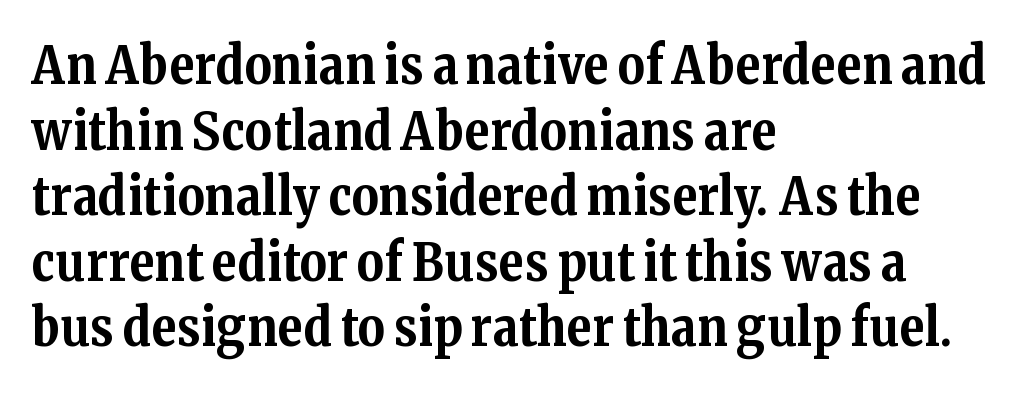
Q: Is the text bold? A: Yes.
Q: Is the text italic (slanted)? A: No, it is upright.
Q: Is the typeface a serif or a sans-serif typeface? A: Serif.
Q: Is the text underlined? A: No.
Q: How is the paragraph aligned? A: Left-aligned.
Q: Is the spacing between letters normal or unusually wide? A: Normal.
Q: Is the spacing between lines tight, normal or loose? A: Normal.
Q: Width (condensed, normal, or wide)? A: Normal.
Q: Stroke contrast? A: Medium.
Q: x-height? A: Medium.
Q: Monospaced? A: No.
